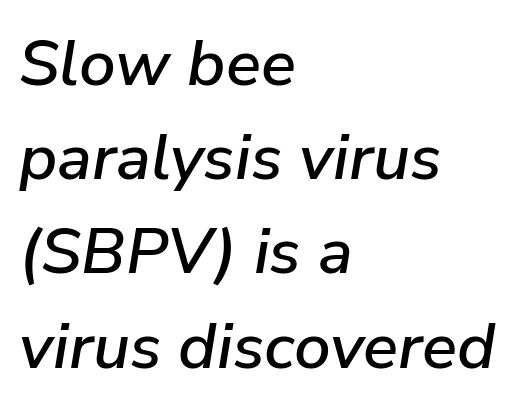
The image shows 65 px text type, italic (leaning right); set left-aligned, normal line spacing (1.45x), normal letter spacing, not underlined; low stroke contrast and a medium x-height.
